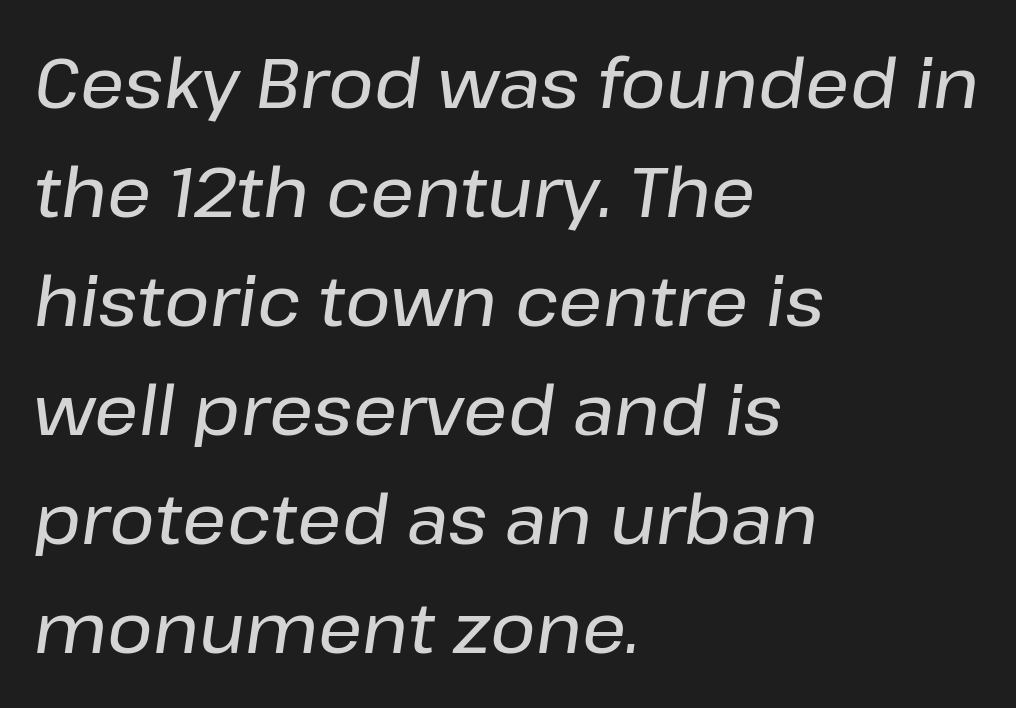
Q: Is the text italic (slanted)? A: Yes, it leans right by about 8 degrees.
Q: Is the text underlined? A: No.
Q: How is the paragraph aligned? A: Left-aligned.
Q: Is the spacing between letters normal or unusually wide? A: Normal.
Q: Is the spacing between lines tight, normal or loose? A: Normal.
Q: Width (condensed, normal, or wide)? A: Normal.
Q: Stroke contrast? A: Low.
Q: x-height? A: Medium.
Q: Monospaced? A: No.
